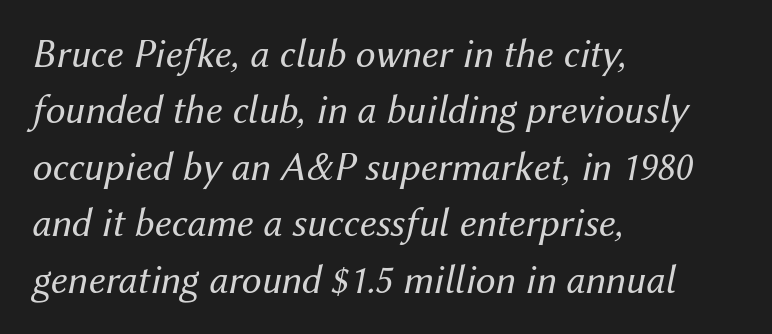
Q: Is the text bold? A: No.
Q: Is the text italic (slanted)? A: Yes, it leans right by about 12 degrees.
Q: Is the text underlined? A: No.
Q: How is the paragraph aligned? A: Left-aligned.
Q: Is the spacing between letters normal or unusually wide? A: Normal.
Q: Is the spacing between lines tight, normal or loose? A: Normal.
Q: Width (condensed, normal, or wide)? A: Normal.
Q: Stroke contrast? A: Medium.
Q: x-height? A: Medium.
Q: Monospaced? A: No.
